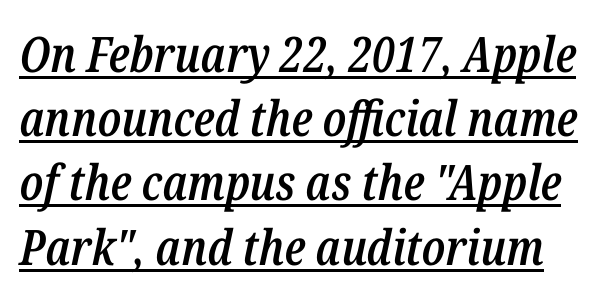
Q: Is the text bold? A: Semi-bold.
Q: Is the text italic (slanted)? A: Yes, it leans right by about 12 degrees.
Q: Is the text underlined? A: Yes.
Q: Is the spacing between letters normal or unusually wide? A: Normal.
Q: Is the spacing between lines tight, normal or loose? A: Normal.
Q: Width (condensed, normal, or wide)? A: Condensed.
Q: Stroke contrast? A: Low.
Q: x-height? A: Medium.
Q: Monospaced? A: No.
